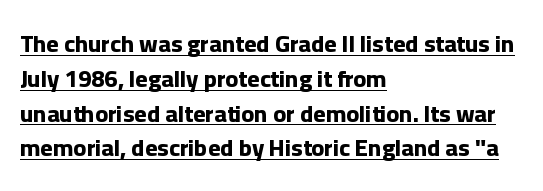
Q: Is the text bold? A: Yes.
Q: Is the text italic (slanted)? A: No, it is upright.
Q: Is the text underlined? A: Yes.
Q: How is the paragraph aligned? A: Left-aligned.
Q: Is the spacing between letters normal or unusually wide? A: Normal.
Q: Is the spacing between lines tight, normal or loose? A: Normal.
